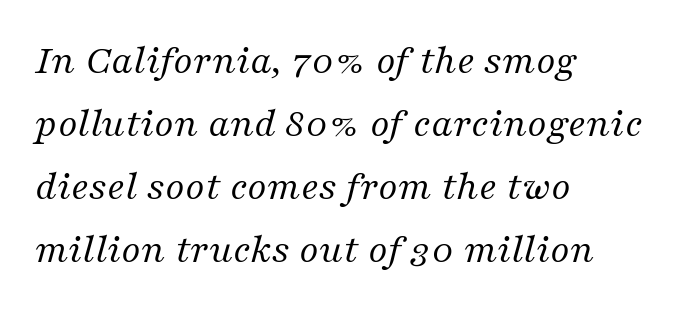
The image shows 42 px regular-weight serif type, italic (leaning right); set left-aligned, normal line spacing (1.5x), normal letter spacing, not underlined; medium stroke contrast and a medium x-height.
